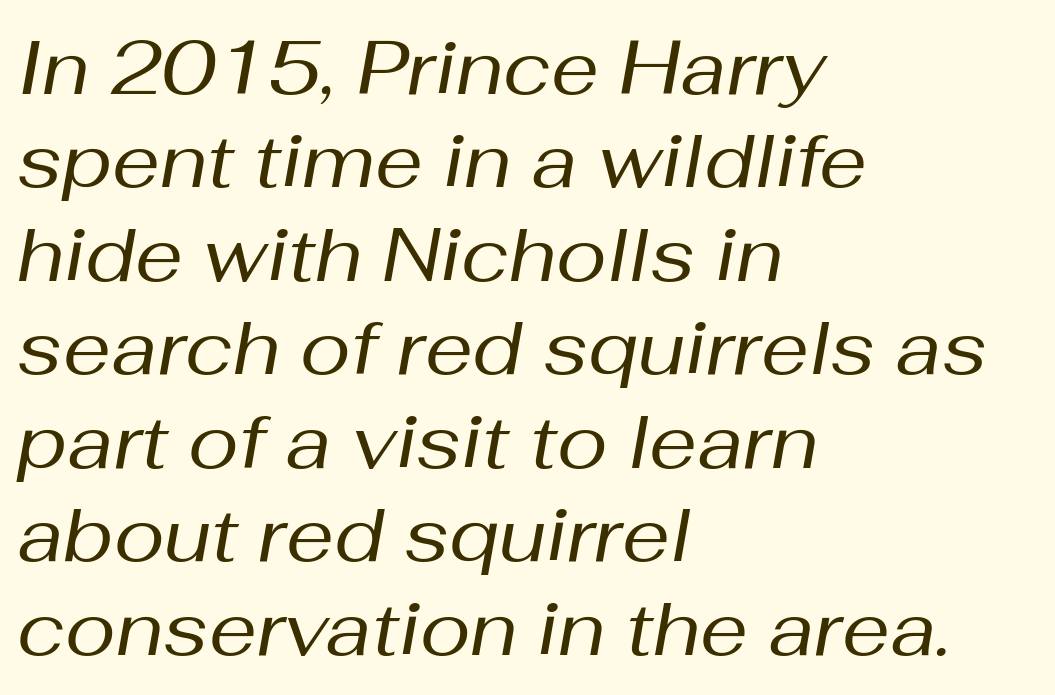
The image shows 76 px regular-weight type, italic (leaning right); set left-aligned, line spacing 1.23x, normal letter spacing, not underlined; medium stroke contrast and a medium x-height.
